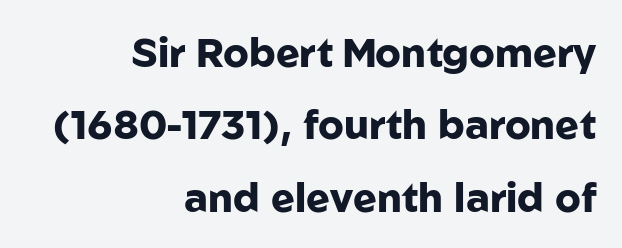
Is the letter spacing exaggerated? No — it looks like the ordinary default. Descender tails drop into unmarked territory. The face used here is a sans, in the tradition of grotesques and geometrics. Each glyph is drawn with heavy, bold strokes. Is this a fixed-width face? No — the glyphs have proportional, varying widths.
